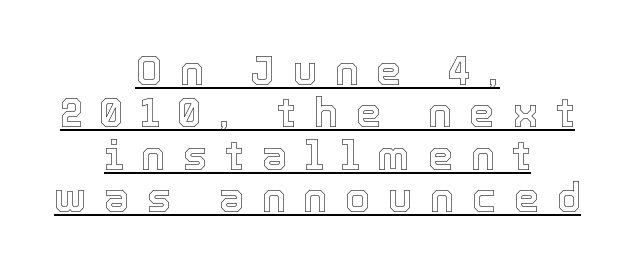
The image shows 40 px text type, upright; set centered, tight line spacing (1.06x), unusually wide letter spacing (+0.45 em), underlined; a medium x-height.
